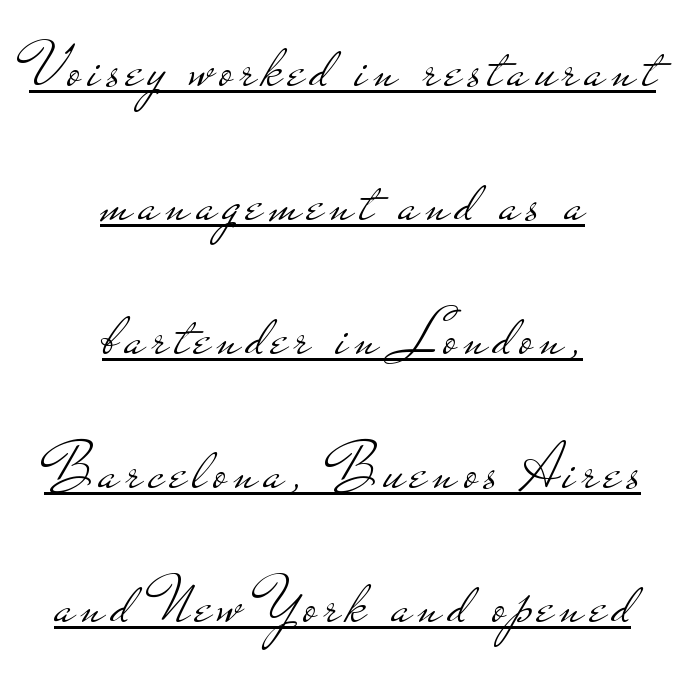
The lettering is marked with a stroke running underneath it. If you folded the block vertically in half, each line would mirror itself in length. Spacing verdict: proportional, widths tailored to each character. The font family rendered here belongs to the sans-serif group. These lines stand farther apart than default settings would place them.
